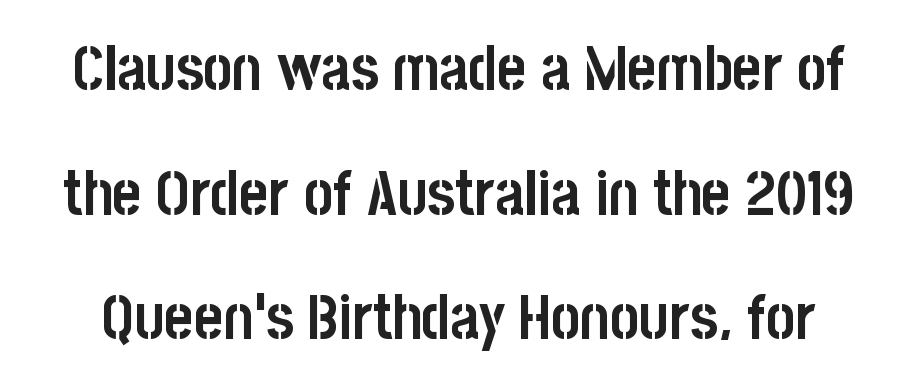
The image shows 62 px semibold, condensed sans-serif type, upright; set loose line spacing (2.01x), normal letter spacing, not underlined; low stroke contrast and a large x-height.
